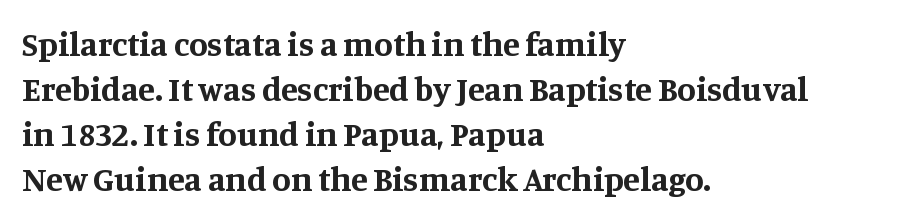
The image shows 34 px bold serif type, upright; set left-aligned, normal line spacing (1.32x), normal letter spacing, not underlined; medium stroke contrast and a large x-height.
